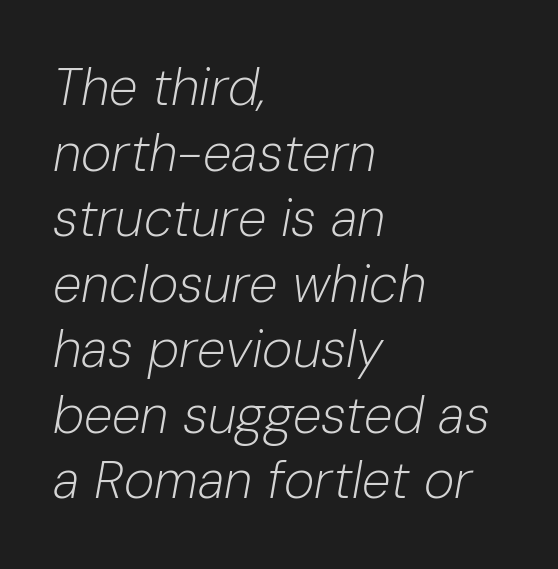
The image shows 52 px light type, italic (leaning right); set left-aligned, normal line spacing (1.26x), normal letter spacing, not underlined; low stroke contrast and a medium x-height.
